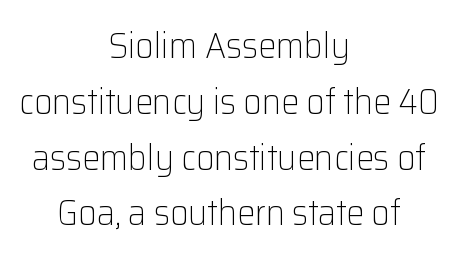
The image shows 36 px light sans-serif type, upright; set centered, normal line spacing (1.55x), normal letter spacing, not underlined; low stroke contrast and a medium x-height.
